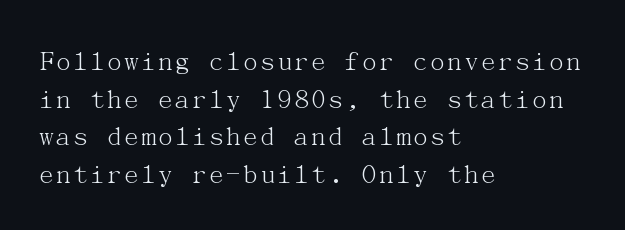
The text was rendered using a seriffed face with decorative stroke endings. Type without underlining. Ink coverage per letter is moderate at most. The lines are quadded left. Ordinary non-slanted type is in use. Whoever set this chose a conventional vertical rhythm.
